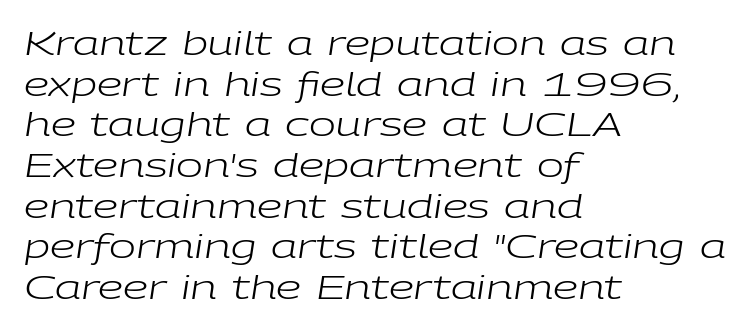
{"italic": "yes", "lean": "right", "slant_degrees": 9, "bold": "no", "weight": "regular", "width": "wide", "stroke_contrast": "low", "x_height": "medium", "monospaced": "no", "underline": "no", "align": "left", "line_spacing": "normal", "line_spacing_ratio": 1.27, "letter_spacing": "normal", "letter_spacing_em": 0.0, "glyph_px": 32}
